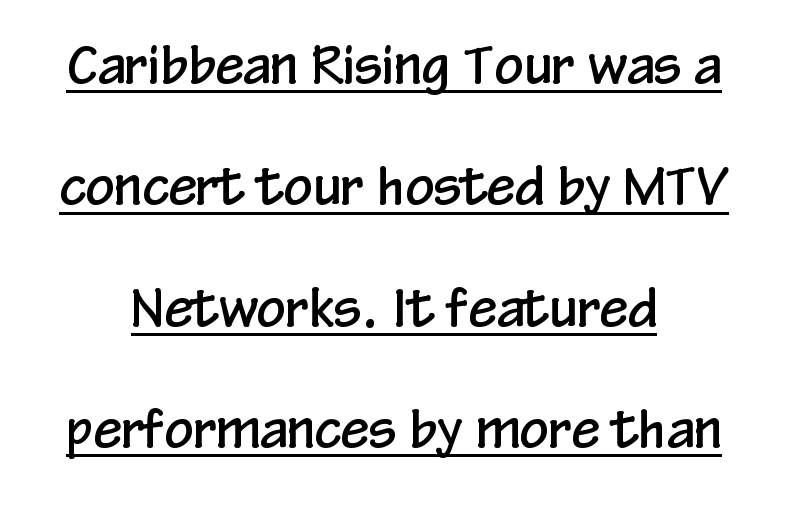
This sample trades compactness for vertical openness between lines. Grotesque or geometric, the face here clearly has no serifs. Each line is balanced around a shared central axis. Look at the tracking — it's just the regular setting, nothing added. Here the designer chose a conventional face with non-uniform glyph widths.
